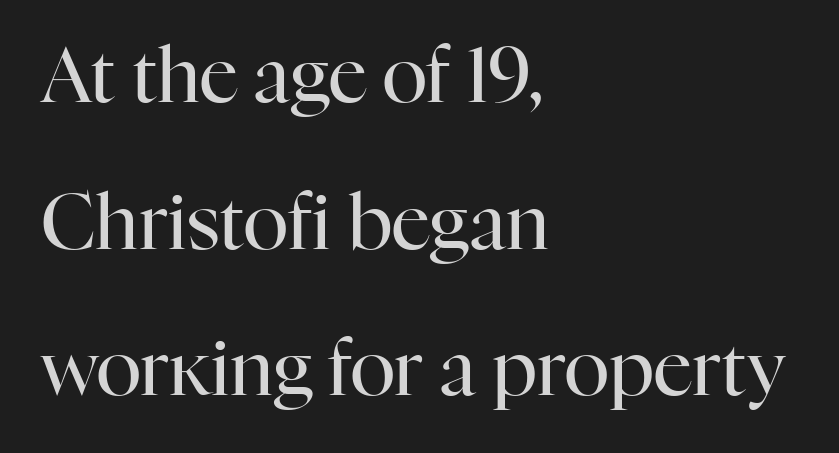
{"serif": "yes", "italic": "no", "bold": "no", "weight": "regular", "width": "normal", "stroke_contrast": "high", "x_height": "medium", "monospaced": "no", "underline": "no", "align": "left", "line_spacing": "loose", "line_spacing_ratio": 1.93, "letter_spacing": "normal", "letter_spacing_em": 0.0, "glyph_px": 76}
